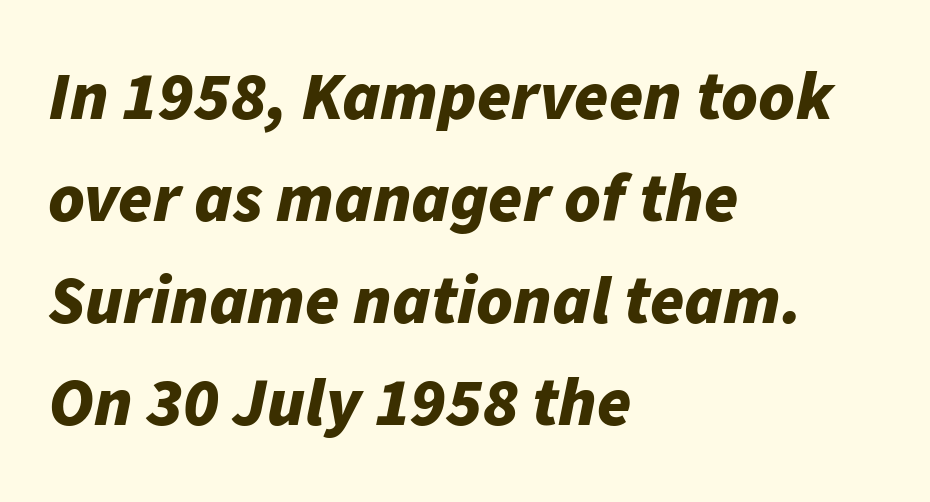
The image shows 69 px bold type, italic (leaning right); set left-aligned, normal line spacing (1.48x), normal letter spacing, not underlined; low stroke contrast and a medium x-height.
